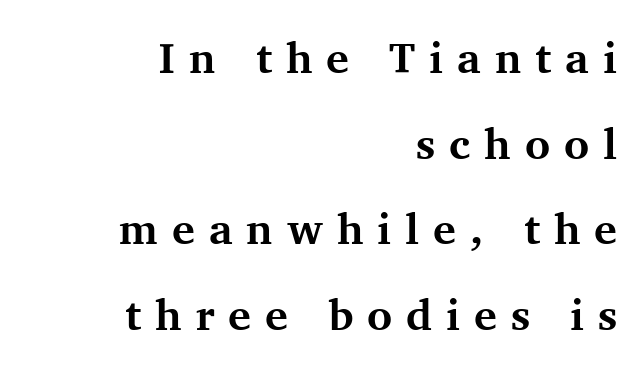
The image shows 43 px bold serif type, upright; set right-aligned, loose line spacing (1.99x), unusually wide letter spacing (+0.32 em), not underlined; medium stroke contrast and a medium x-height.
